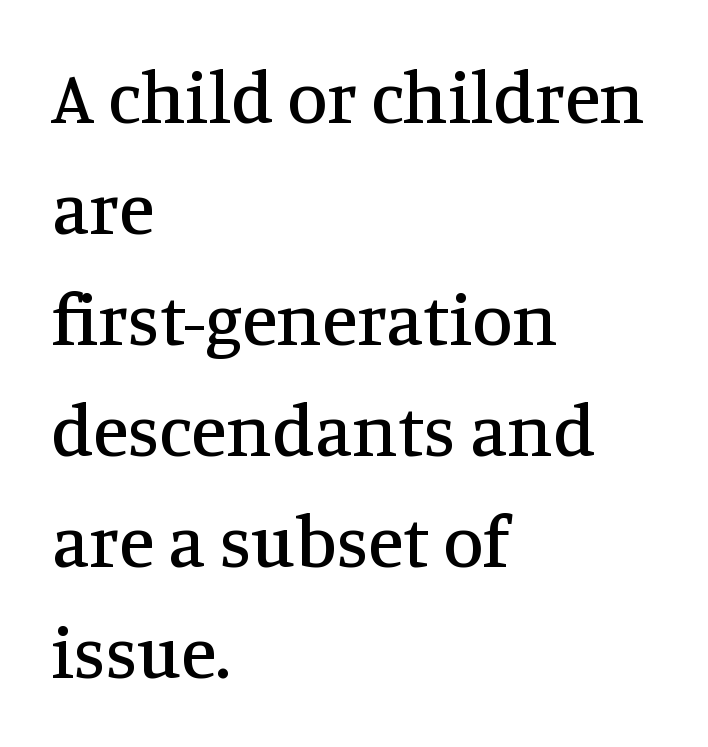
{"serif": "yes", "italic": "no", "width": "normal", "stroke_contrast": "medium", "x_height": "large", "monospaced": "no", "underline": "no", "align": "left", "line_spacing": "normal", "line_spacing_ratio": 1.52, "letter_spacing": "normal", "letter_spacing_em": 0.0, "glyph_px": 73}
